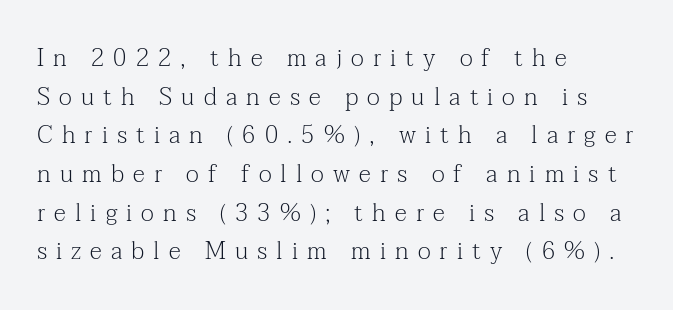
Summary of vertical rhythm: regular, with standard interline spacing. This is roman type, the default non-slanted kind. Ink coverage per letter is moderate at most. Check under the words: just untouched page. If you drew a ruler down the left edge, every line would touch it. Words appear elongated and porous because spacing is wide.
